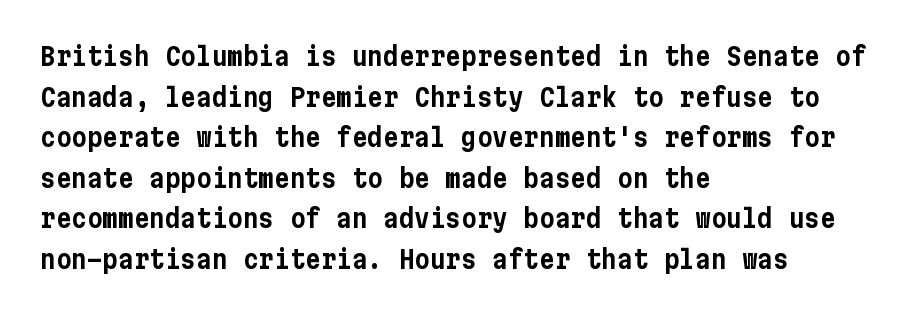
{"italic": "no", "underline": "no", "align": "left", "line_spacing": "normal", "line_spacing_ratio": 1.56, "letter_spacing": "normal", "letter_spacing_em": 0.0, "glyph_px": 26}
